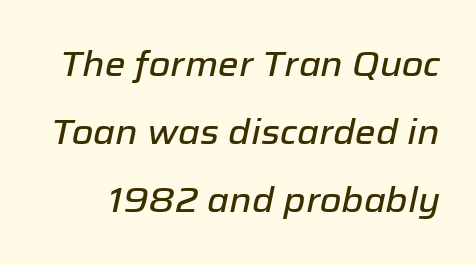
Just letters on the line, the space beneath them empty. Note the varied advance widths — an 'i' is clearly narrower than an 'm'. The whole block is typeset with a tilt. The lines are spread far apart with generous leading. These lines keep a tight, regular rhythm from letter to letter.
